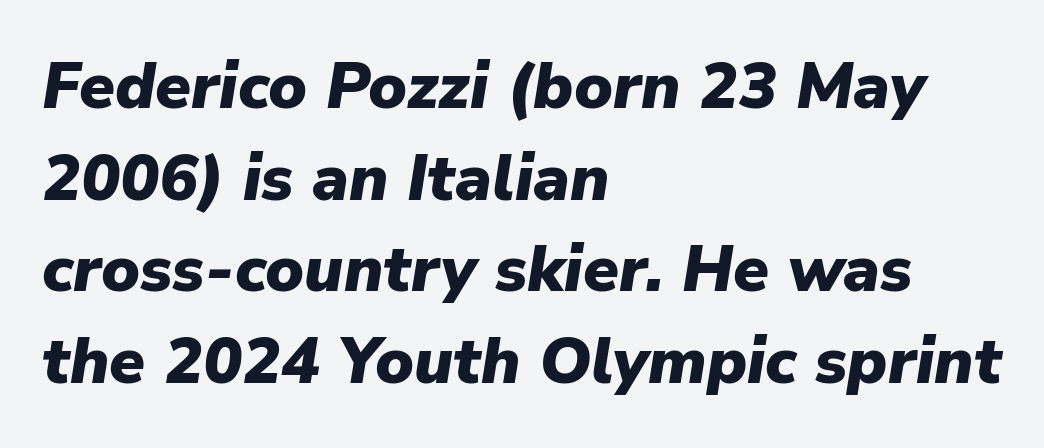
The passage shown is typed in a proportional face where columns would drift. The rendering uses a moderate line-height, typical for paragraphs. The specimen reads as italic at a glance. The sample has been set heavy, in full bold. Words float on clear page, feet unadorned.
